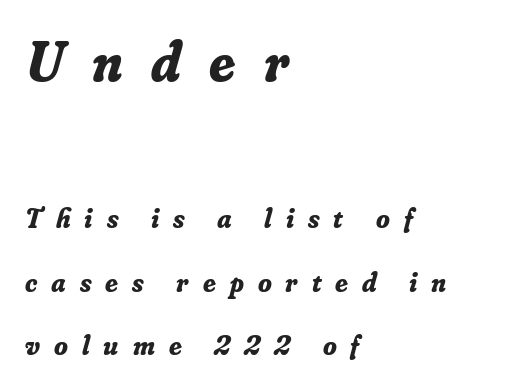
{"serif": "yes", "italic": "yes", "lean": "right", "slant_degrees": 16, "bold": "yes", "weight": "bold", "width": "normal", "stroke_contrast": "low", "x_height": "small", "monospaced": "no", "underline": "no", "align": "left", "line_spacing": "loose", "line_spacing_ratio": 2.27, "letter_spacing": "wide", "letter_spacing_em": 0.5, "larger_block": "first", "size_ratio": 2.04, "glyph_px": 57}
